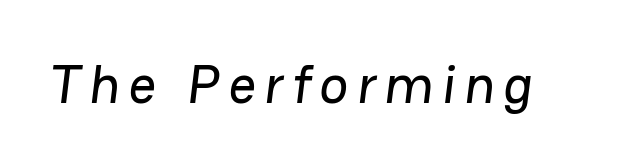
The image shows 54 px sans-serif type; set not underlined; low stroke contrast and a medium x-height.
